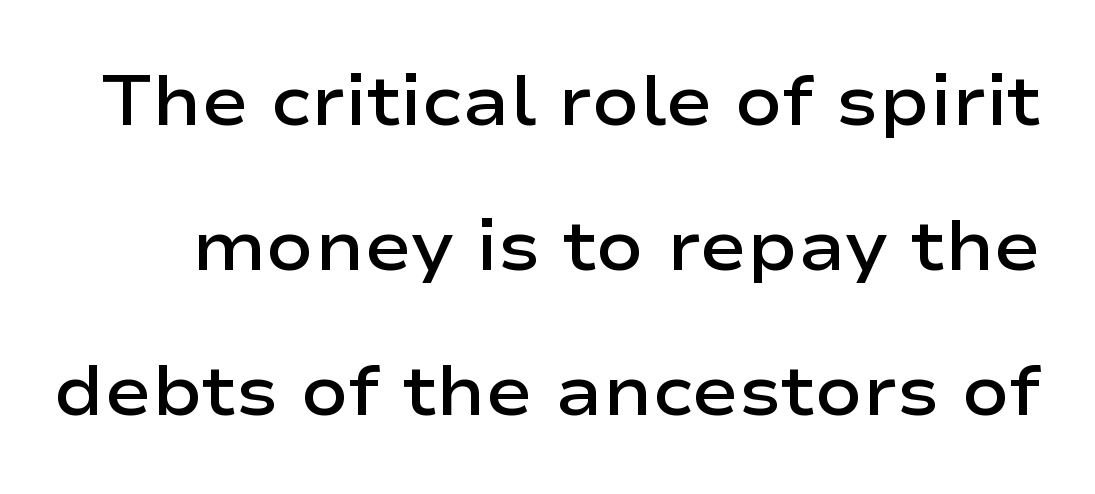
The passage shown is typeset with a sans-serif family. Each letter keeps its own natural width here, so spacing adapts to shape. The vertical gap from one line to the next is large. Glance below the letters and you will spot only blank space.
